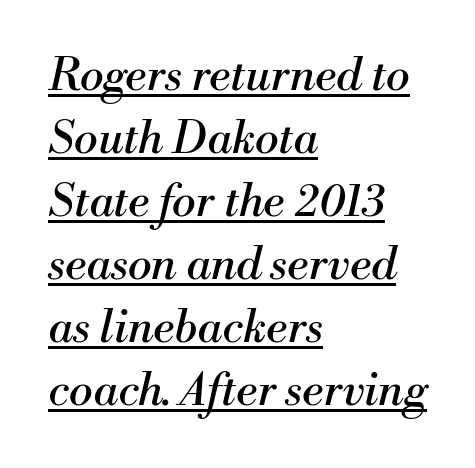
{"serif": "yes", "italic": "yes", "lean": "right", "slant_degrees": 13, "bold": "no", "weight": "regular", "width": "normal", "stroke_contrast": "medium", "x_height": "small", "monospaced": "no", "underline": "yes", "align": "left", "line_spacing": "normal", "line_spacing_ratio": 1.4, "letter_spacing": "normal", "letter_spacing_em": 0.0, "glyph_px": 45}
